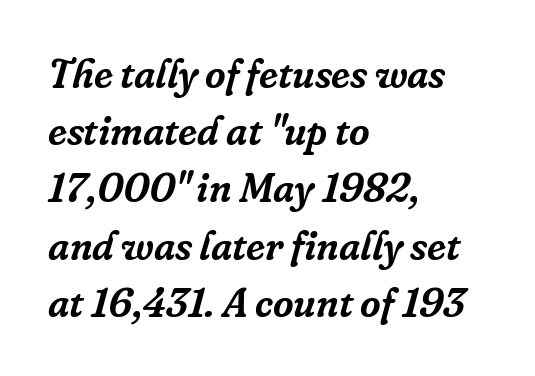
{"serif": "yes", "italic": "yes", "lean": "right", "slant_degrees": 16, "width": "normal", "stroke_contrast": "low", "x_height": "medium", "monospaced": "no", "underline": "no", "align": "left", "line_spacing": "normal", "line_spacing_ratio": 1.43, "letter_spacing": "normal", "letter_spacing_em": 0.0, "glyph_px": 40}
